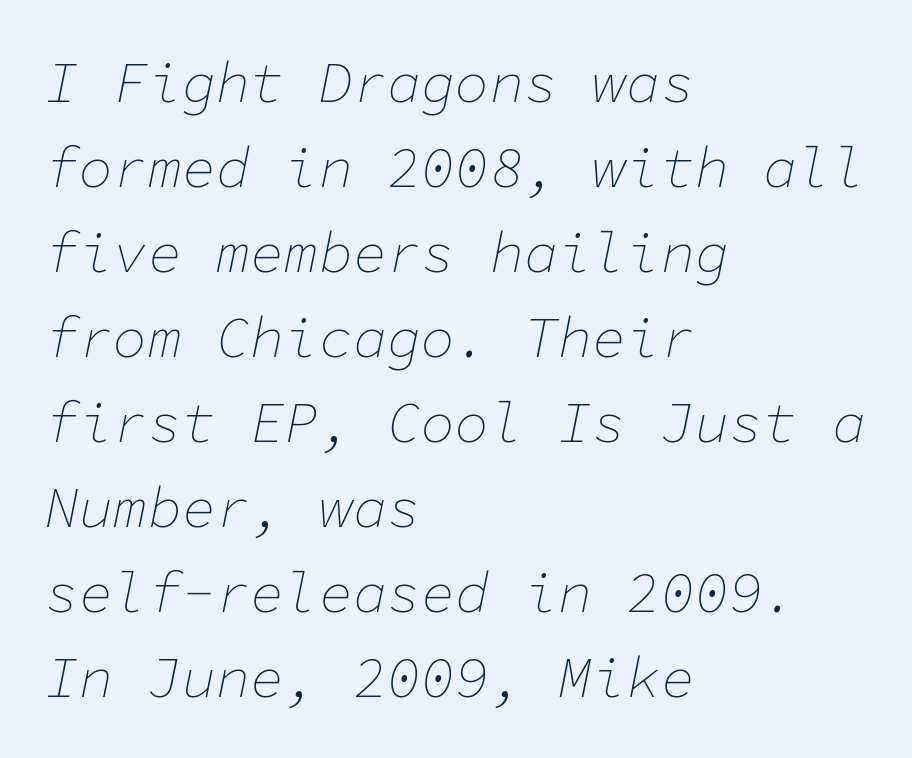
The image shows 57 px thin type, italic (leaning right), monospaced; set left-aligned, normal line spacing (1.49x), normal letter spacing, not underlined; low stroke contrast and a medium x-height.
